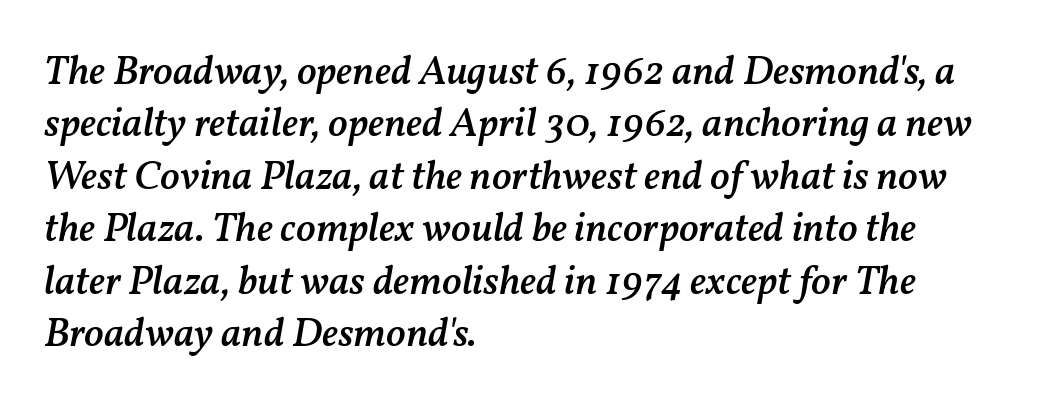
The image shows 41 px semibold type, italic (leaning right); set left-aligned, normal line spacing (1.28x), normal letter spacing, not underlined; medium stroke contrast and a medium x-height.
